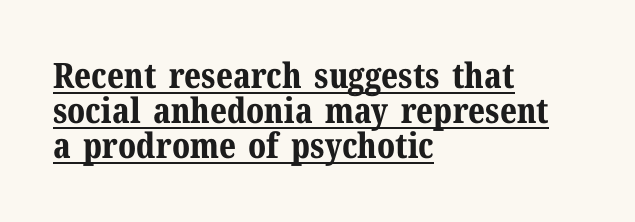
Font category for this specimen: serif. The typography opts for an upright posture over an oblique one. Typographic density is high because the face is bold. In terms of leading, this rendering errs on the cramped side. Where is the straight margin? On the left.
